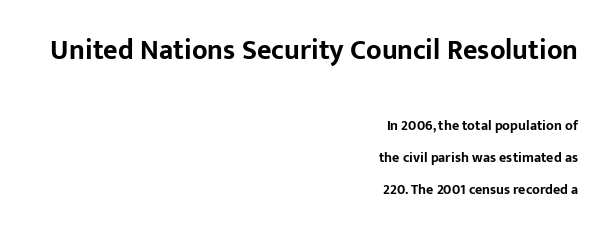
{"serif": "no", "italic": "no", "bold": "yes", "weight": "bold", "width": "normal", "stroke_contrast": "low", "x_height": "medium", "monospaced": "no", "underline": "no", "align": "right", "line_spacing": "loose", "line_spacing_ratio": 2.3, "letter_spacing": "normal", "letter_spacing_em": 0.0, "larger_block": "first", "size_ratio": 2.0, "glyph_px": 28}
